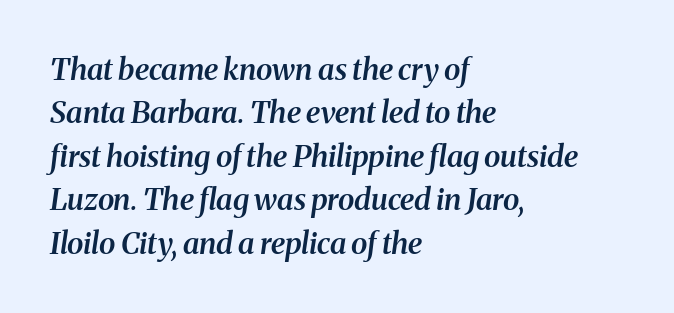
The image shows 30 px semibold serif type, italic (leaning right); set left-aligned, normal line spacing (1.45x), normal letter spacing, not underlined; medium stroke contrast and a medium x-height.
